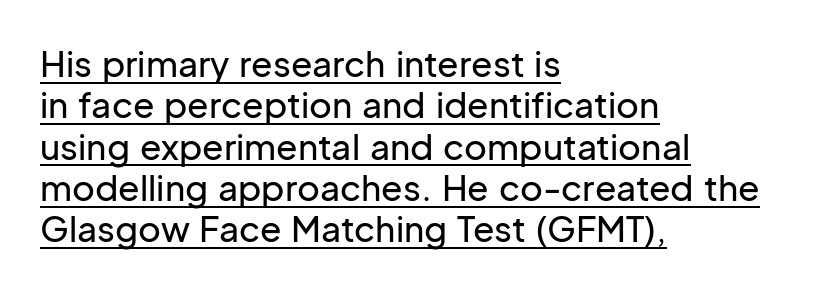
The image shows 35 px sans-serif type, upright; set left-aligned, line spacing 1.18x, normal letter spacing, underlined; low stroke contrast and a medium x-height.
